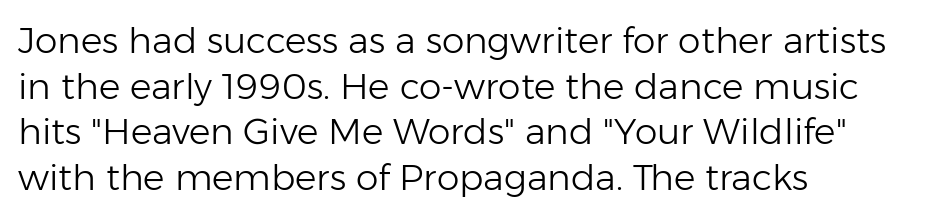
Q: Is the text bold? A: No.
Q: Is the text italic (slanted)? A: No, it is upright.
Q: Is the typeface a serif or a sans-serif typeface? A: Sans-serif.
Q: Is the text underlined? A: No.
Q: How is the paragraph aligned? A: Left-aligned.
Q: Is the spacing between letters normal or unusually wide? A: Normal.
Q: Is the spacing between lines tight, normal or loose? A: Normal.
Q: Width (condensed, normal, or wide)? A: Normal.
Q: Stroke contrast? A: Low.
Q: x-height? A: Medium.
Q: Monospaced? A: No.
